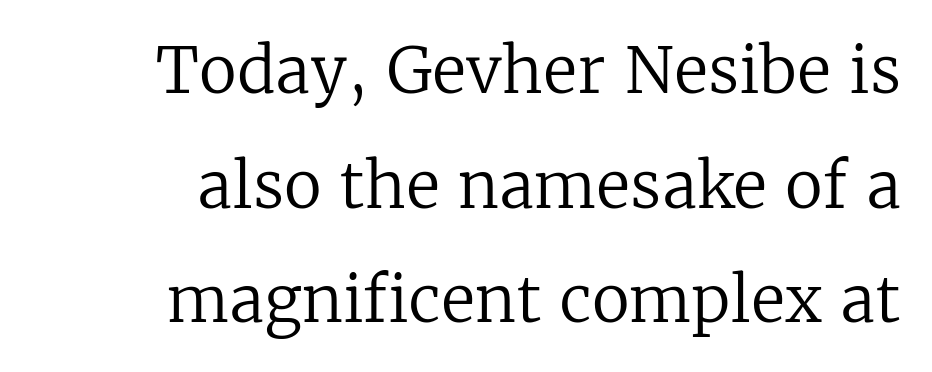
Short and long lines alike share a common ending point at right. The type sits square on the baseline with zero lean. What stands out about the letter spacing? Nothing — it is the standard amount. The font is comparable to plain body text, perhaps lighter.
